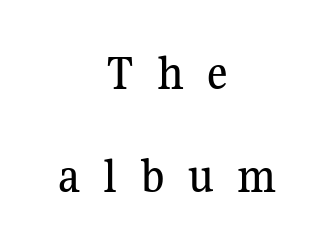
The image shows 50 px serif type, upright; set centered, loose line spacing (2.07x), unusually wide letter spacing (+0.46 em), not underlined; medium stroke contrast and a medium x-height.
